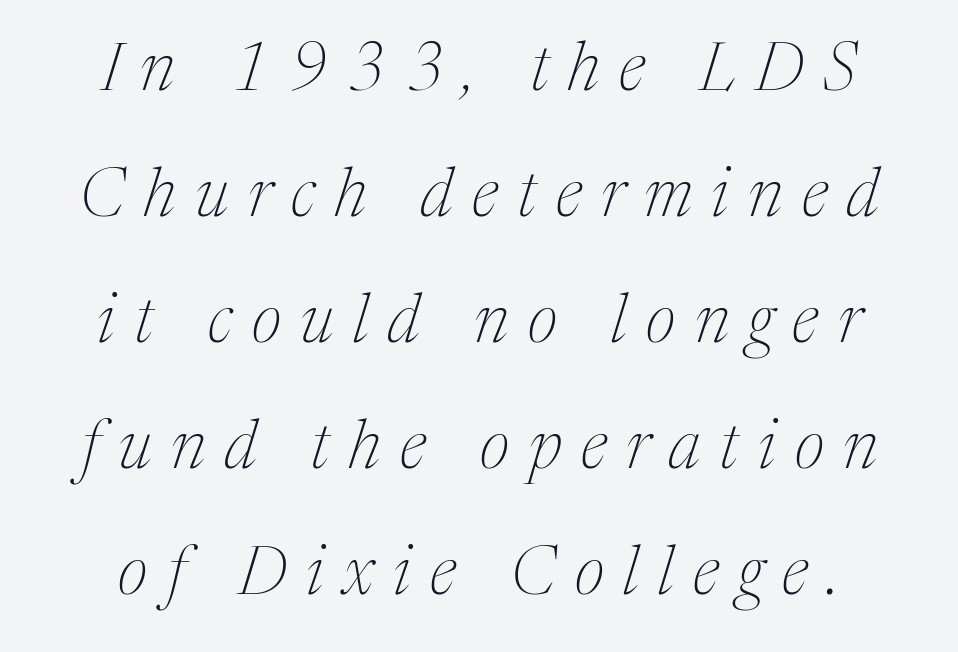
Summary of weight: not heavy and not bold. The passage shown is typed in a proportional face where columns would drift. Looking at the ascenders, they clearly lean. To sum up the face: it has serifs. Nobody drew a line under any word here. A typesetter would call this heavily tracked-out type.
